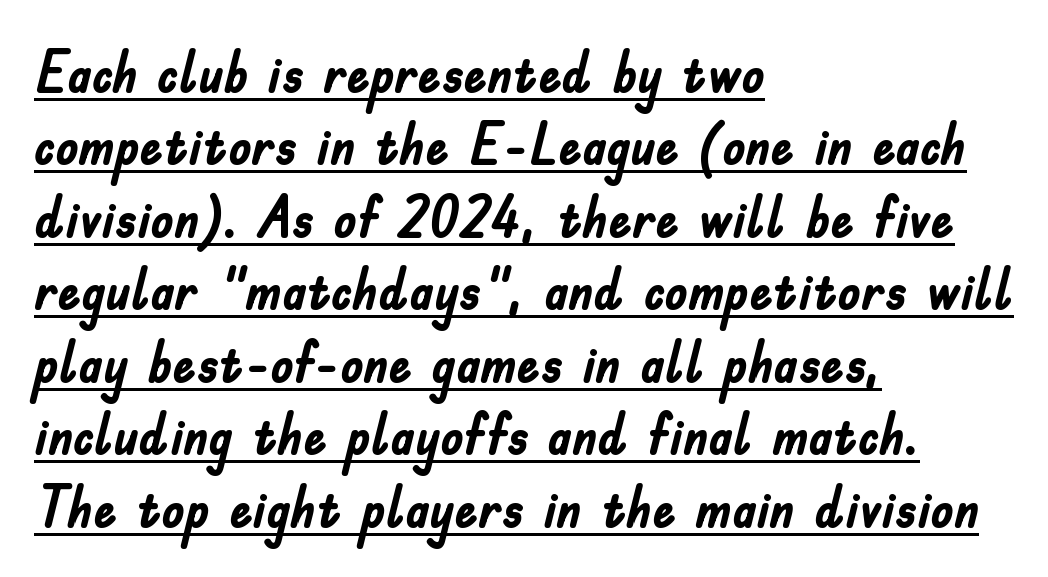
Left-aligned paragraph, ragged on the right. Caption: standard tracking, unaltered. These words are printed bold, with thick strokes throughout. Leading matches the norm, producing a regular column.
